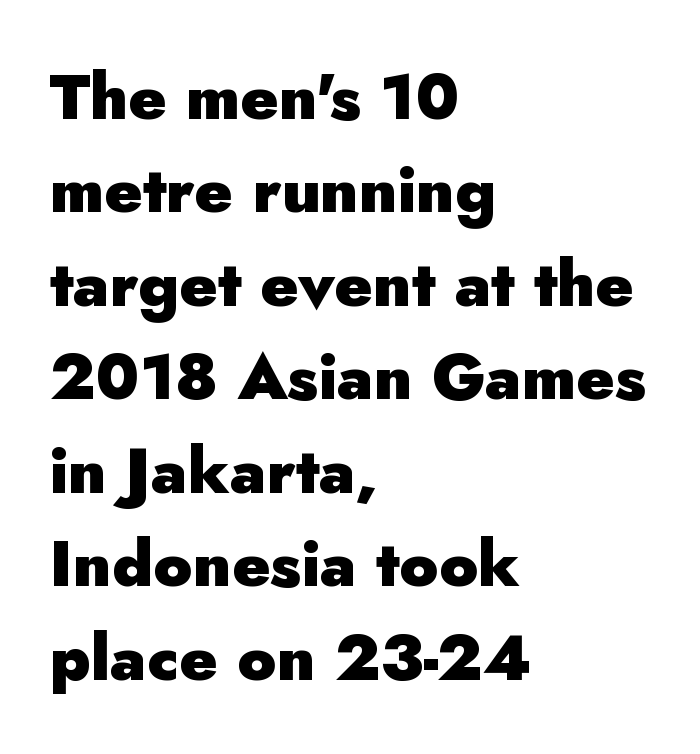
{"serif": "no", "italic": "no", "bold": "yes", "weight": "heavy", "width": "normal", "stroke_contrast": "low", "x_height": "small", "monospaced": "no", "underline": "no", "align": "left", "line_spacing": "normal", "line_spacing_ratio": 1.46, "letter_spacing": "normal", "letter_spacing_em": 0.0, "glyph_px": 64}
